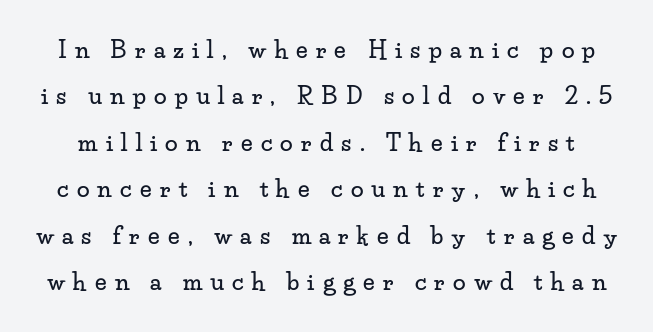
{"italic": "no", "underline": "no", "line_spacing": "loose", "line_spacing_ratio": 2.02, "letter_spacing": "wide", "letter_spacing_em": 0.36, "glyph_px": 23}
